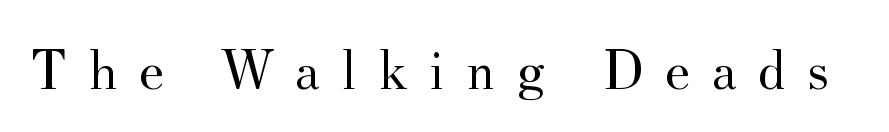
Posture: vertical. Is this a heavy cut? Hardly; it is regular or lighter. The designer went with a serif here, giving each stem small feet. A typesetter would call this heavily tracked-out type.
